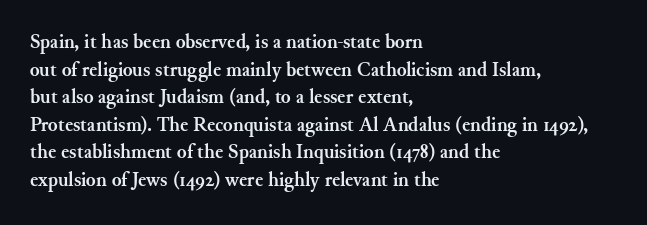
Q: Is the text bold? A: Yes.
Q: Is the text italic (slanted)? A: No, it is upright.
Q: Is the text underlined? A: No.
Q: How is the paragraph aligned? A: Left-aligned.
Q: Is the spacing between letters normal or unusually wide? A: Normal.
Q: Is the spacing between lines tight, normal or loose? A: Normal.
